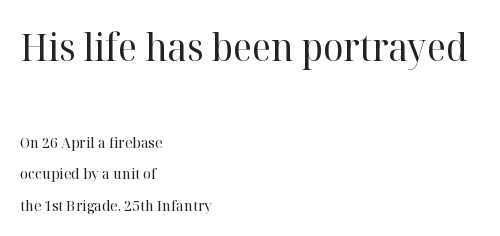
The image shows 38 px regular-weight serif type, upright; set left-aligned, loose line spacing (2.11x), normal letter spacing, not underlined; the first (top) block is 2.53x larger; high stroke contrast and a medium x-height.
